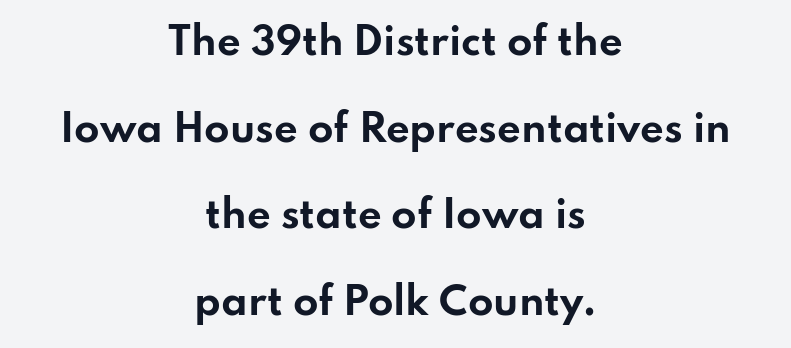
{"serif": "no", "italic": "no", "bold": "yes", "weight": "bold", "width": "wide", "stroke_contrast": "low", "x_height": "small", "monospaced": "no", "underline": "no", "align": "center", "line_spacing": "loose", "line_spacing_ratio": 2.34, "letter_spacing": "normal", "letter_spacing_em": 0.0, "glyph_px": 37}
